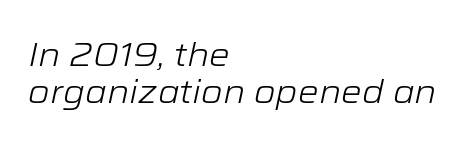
The image shows 33 px light, wide type, italic (leaning right); set left-aligned, tight line spacing (1.12x), normal letter spacing, not underlined; low stroke contrast and a medium x-height.
